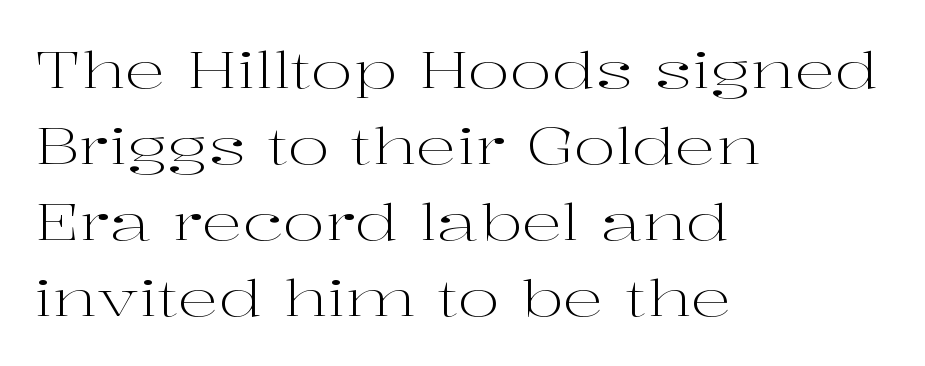
Note the varied advance widths — an 'i' is clearly narrower than an 'm'. Here the glyphs are tracked normally, forming tight word shapes. Casual observation: everything's shoved over to the left. In terms of leading, this rendering sits right in the middle.
